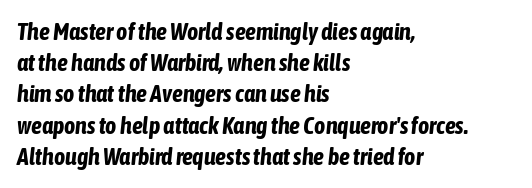
{"italic": "yes", "lean": "right", "slant_degrees": 6, "bold": "yes", "underline": "no", "align": "left", "line_spacing": "normal", "line_spacing_ratio": 1.3, "letter_spacing": "normal", "letter_spacing_em": 0.0, "glyph_px": 24}
